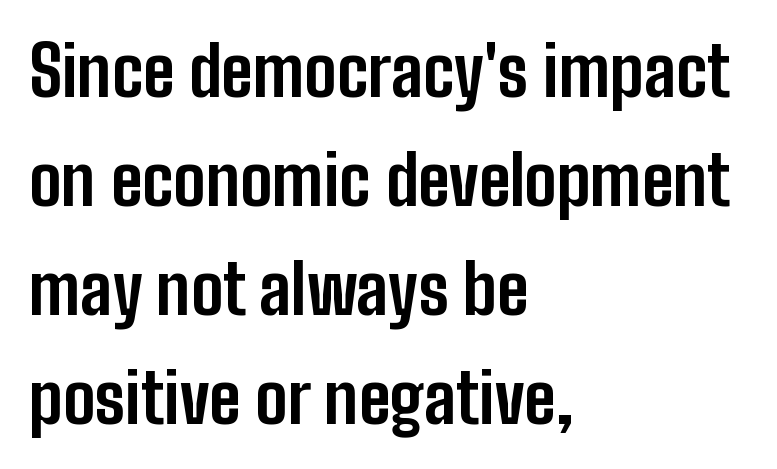
{"serif": "no", "italic": "no", "bold": "yes", "weight": "bold", "width": "condensed", "stroke_contrast": "low", "x_height": "medium", "monospaced": "no", "underline": "no", "align": "left", "line_spacing": "normal", "line_spacing_ratio": 1.58, "letter_spacing": "normal", "letter_spacing_em": 0.0, "glyph_px": 69}
